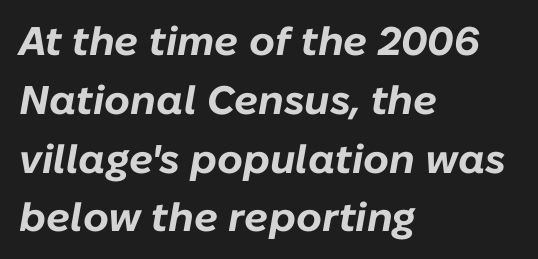
Q: Is the text bold? A: Yes.
Q: Is the text italic (slanted)? A: Yes, it leans right by about 10 degrees.
Q: Is the text underlined? A: No.
Q: How is the paragraph aligned? A: Left-aligned.
Q: Is the spacing between letters normal or unusually wide? A: Normal.
Q: Is the spacing between lines tight, normal or loose? A: Normal.
Q: Width (condensed, normal, or wide)? A: Normal.
Q: Stroke contrast? A: Low.
Q: x-height? A: Medium.
Q: Monospaced? A: No.
